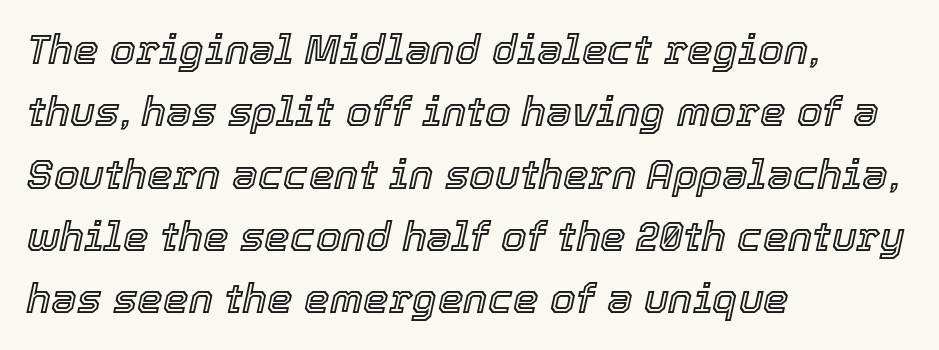
Q: Is the text italic (slanted)? A: Yes, it leans right by about 12 degrees.
Q: Is the text underlined? A: No.
Q: How is the paragraph aligned? A: Left-aligned.
Q: Is the spacing between letters normal or unusually wide? A: Normal.
Q: Is the spacing between lines tight, normal or loose? A: Normal.
Q: Width (condensed, normal, or wide)? A: Normal.
Q: x-height? A: Medium.
Q: Monospaced? A: No.
